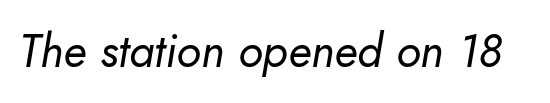
Q: Is the text bold? A: No.
Q: Is the text italic (slanted)? A: Yes, it leans right by about 10 degrees.
Q: Is the text underlined? A: No.
Q: Is the spacing between letters normal or unusually wide? A: Normal.
Q: Width (condensed, normal, or wide)? A: Normal.
Q: Stroke contrast? A: Low.
Q: x-height? A: Small.
Q: Monospaced? A: No.
